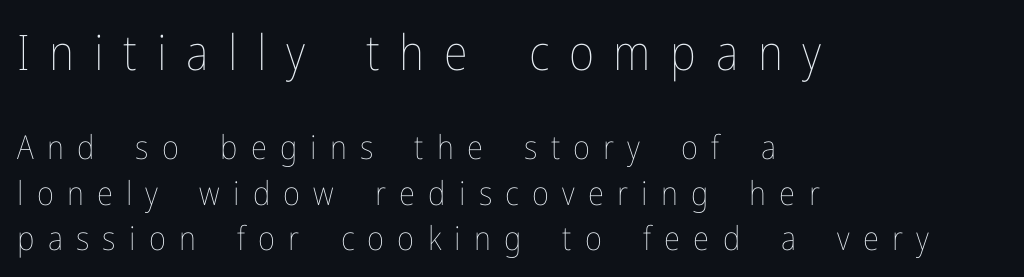
These lines are rendered in a variable-pitch font. Italic: no, the glyphs are upright roman. Does the leading feel generous? No, just average. On a weight scale, this lands at 450 or below.
